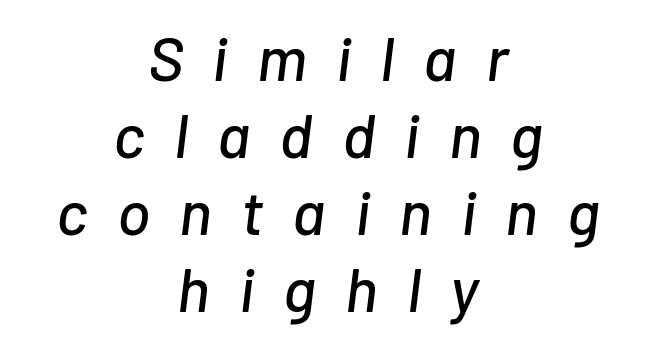
Q: Is the text italic (slanted)? A: Yes, it leans right by about 7 degrees.
Q: Is the text underlined? A: No.
Q: How is the paragraph aligned? A: Centered.
Q: Is the spacing between letters normal or unusually wide? A: Unusually wide.
Q: Width (condensed, normal, or wide)? A: Normal.
Q: Stroke contrast? A: Low.
Q: x-height? A: Medium.
Q: Monospaced? A: No.
